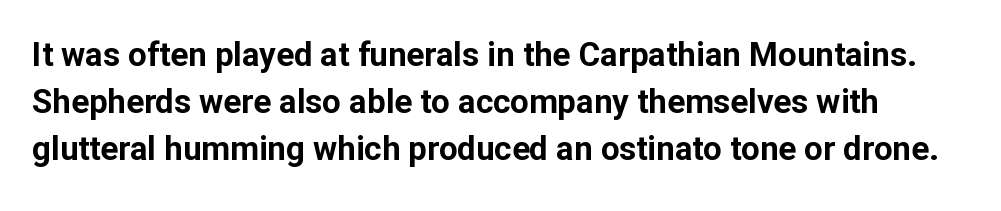
The image shows 33 px bold sans-serif type, upright; set normal line spacing (1.43x), normal letter spacing, not underlined; low stroke contrast and a medium x-height.
